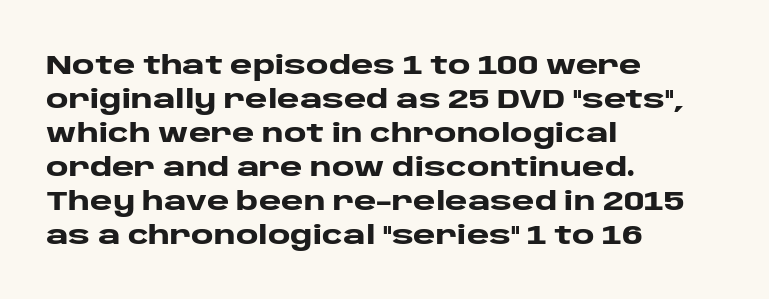
{"italic": "no", "bold": "yes", "underline": "no", "align": "left", "line_spacing": "normal", "line_spacing_ratio": 1.26, "letter_spacing": "normal", "letter_spacing_em": 0.0, "glyph_px": 27}
